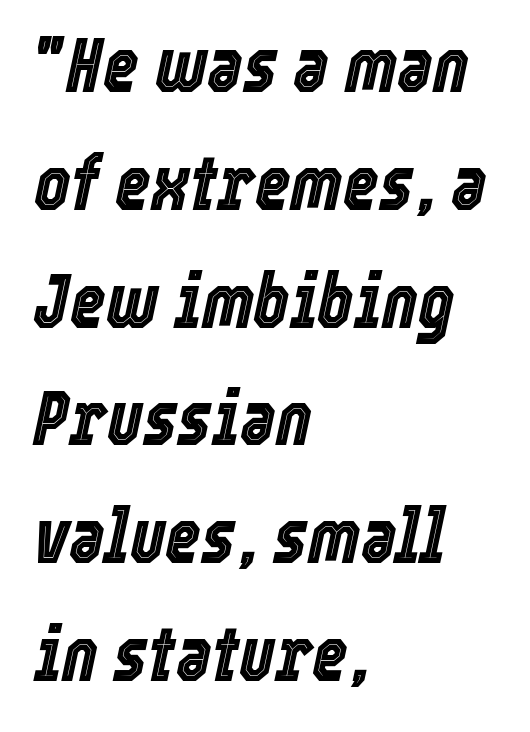
A clean baseline with only descenders dipping below it. What stands out about the letter spacing? Nothing — it is the standard amount. Designer's note — italics engaged. The letters advance in unequal steps, a hallmark of proportional type. These lines stack with their left ends in a neat column.
